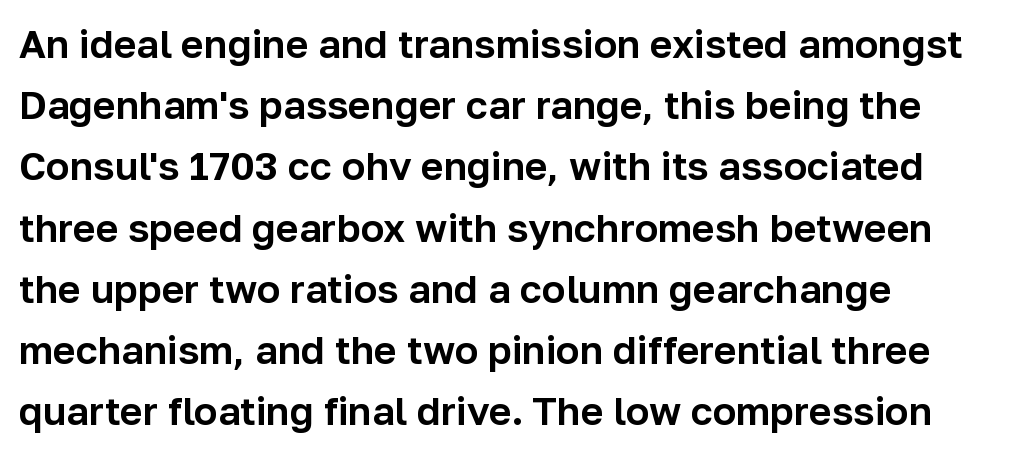
The image shows 39 px sans-serif type, upright; set left-aligned, normal line spacing (1.57x), normal letter spacing, not underlined; low stroke contrast and a medium x-height.
